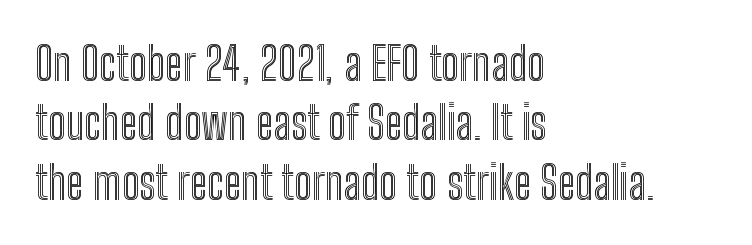
Posture: straight, roman, zero tilt. Do the characters align in a grid? No, the font is proportional. Honestly, the row spacing looks completely unremarkable. The paragraph has a hard left edge and a soft right edge.
